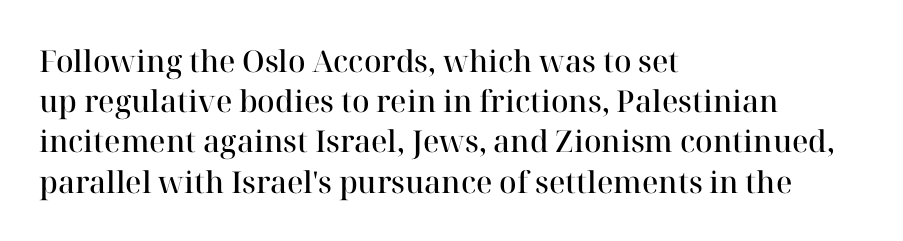
Q: Is the text bold? A: Semi-bold.
Q: Is the text italic (slanted)? A: No, it is upright.
Q: Is the typeface a serif or a sans-serif typeface? A: Serif.
Q: Is the text underlined? A: No.
Q: How is the paragraph aligned? A: Left-aligned.
Q: Is the spacing between letters normal or unusually wide? A: Normal.
Q: Is the spacing between lines tight, normal or loose? A: Normal.
Q: Width (condensed, normal, or wide)? A: Normal.
Q: Stroke contrast? A: High.
Q: x-height? A: Medium.
Q: Monospaced? A: No.
